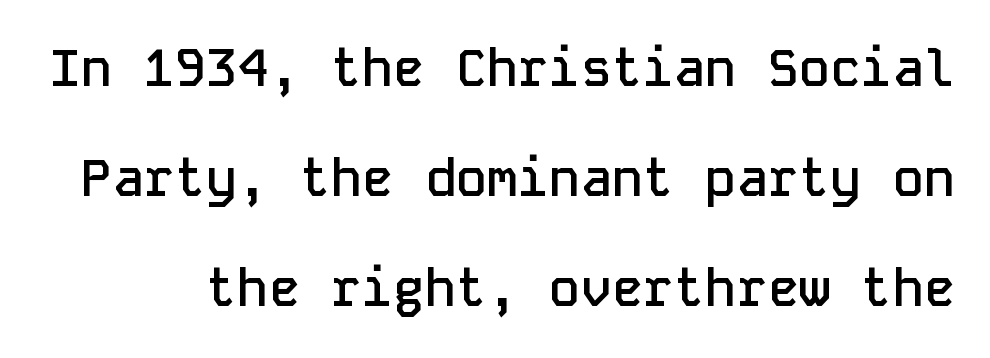
{"serif": "no", "italic": "no", "bold": "semi", "weight": "semibold", "width": "normal", "stroke_contrast": "low", "x_height": "medium", "monospaced": "yes", "underline": "no", "line_spacing": "loose", "line_spacing_ratio": 2.12, "letter_spacing": "normal", "letter_spacing_em": 0.0, "glyph_px": 52}
